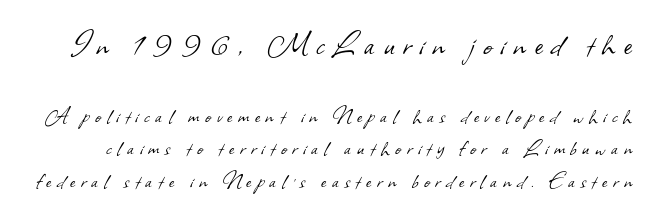
{"serif": "no", "bold": "no", "weight": "light", "width": "normal", "stroke_contrast": "low", "x_height": "small", "monospaced": "no", "underline": "no", "line_spacing": "normal", "line_spacing_ratio": 1.3, "letter_spacing": "wide", "letter_spacing_em": 0.23, "larger_block": "first", "size_ratio": 1.52, "glyph_px": 38}
